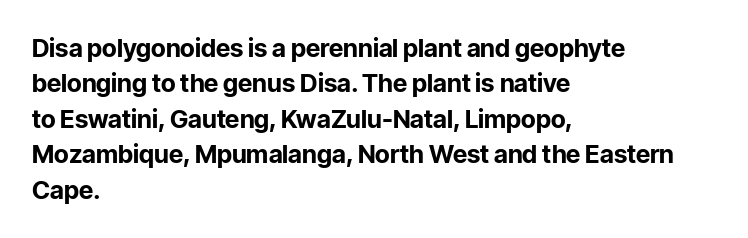
The strokes are fattened all the way to bold. Does the copy run flush right? No — it runs flush left. The face used here is rendered with its standard letterfit. Does the leading feel generous? No, just average. The typography opts for an upright posture over an oblique one.
